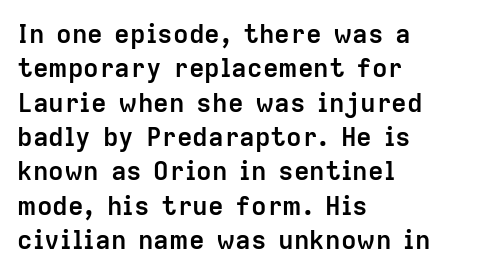
Q: Is the text bold? A: Yes.
Q: Is the text italic (slanted)? A: No, it is upright.
Q: Is the text underlined? A: No.
Q: How is the paragraph aligned? A: Left-aligned.
Q: Is the spacing between letters normal or unusually wide? A: Normal.
Q: Is the spacing between lines tight, normal or loose? A: Normal.
